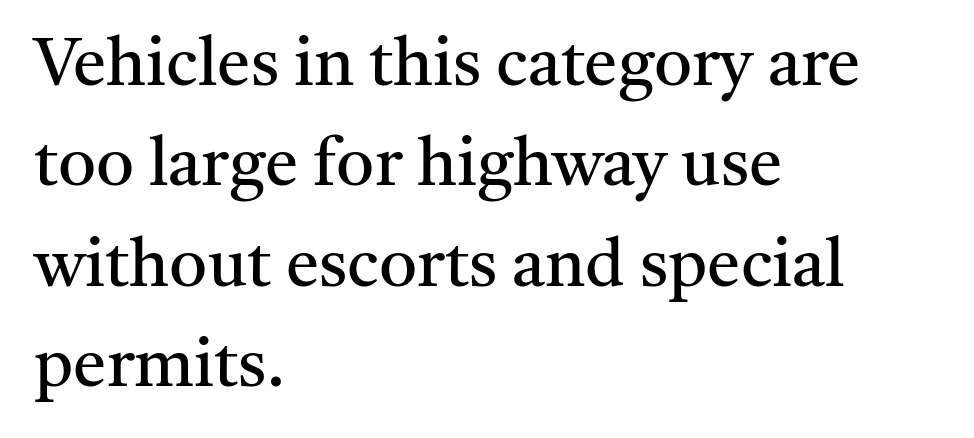
The image shows 67 px regular-weight serif type, upright; set left-aligned, normal line spacing (1.5x), normal letter spacing, not underlined; medium stroke contrast and a medium x-height.
